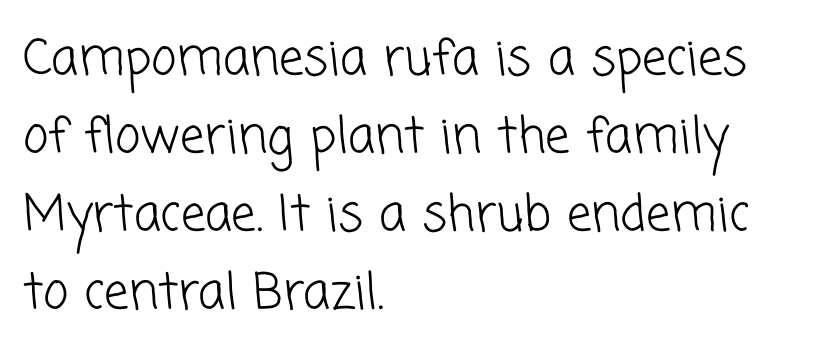
Does the type have serifs? No, each stem ends abruptly. Underline: absent. Varying glyph widths throughout — classic text-font behaviour. No extra tracking has been applied to these lines. Casual observation: everything's shoved over to the left.
